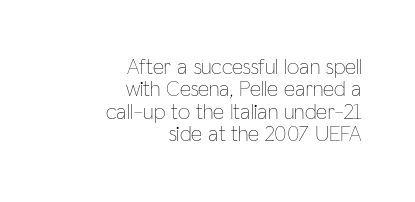
{"italic": "no", "bold": "no", "underline": "no", "align": "right", "line_spacing": "tight", "line_spacing_ratio": 1.02, "letter_spacing": "normal", "letter_spacing_em": 0.0, "glyph_px": 22}
